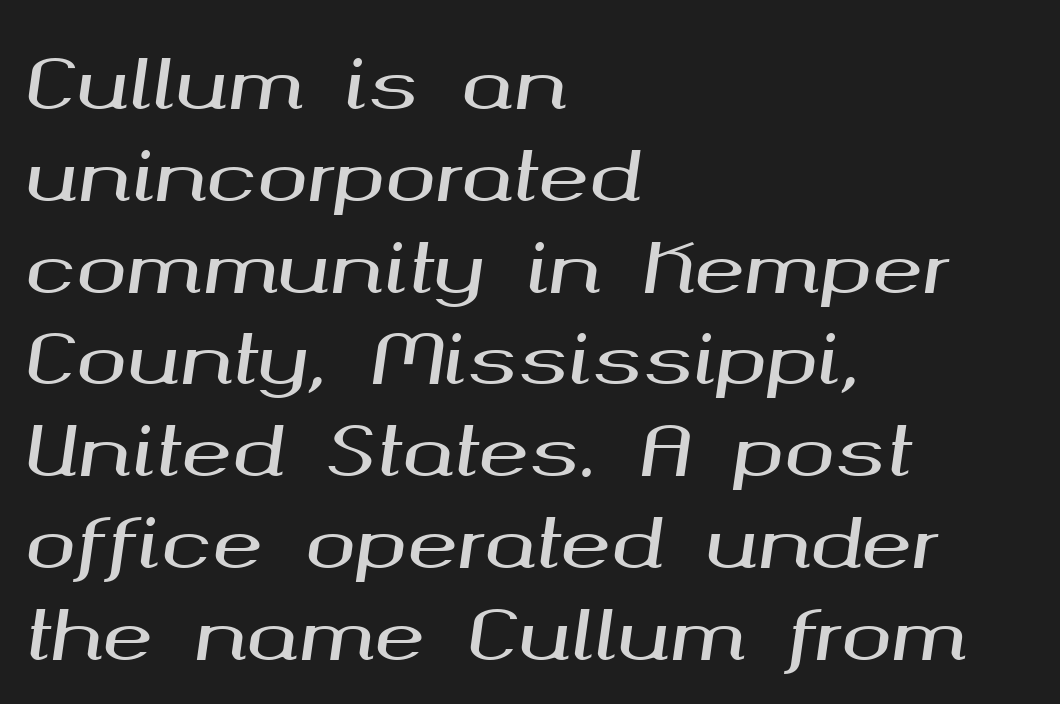
Q: Is the text italic (slanted)? A: Yes, it leans right by about 8 degrees.
Q: Is the text underlined? A: No.
Q: How is the paragraph aligned? A: Left-aligned.
Q: Is the spacing between letters normal or unusually wide? A: Normal.
Q: Is the spacing between lines tight, normal or loose? A: Normal.
Q: Width (condensed, normal, or wide)? A: Wide.
Q: Stroke contrast? A: Medium.
Q: x-height? A: Medium.
Q: Monospaced? A: No.
